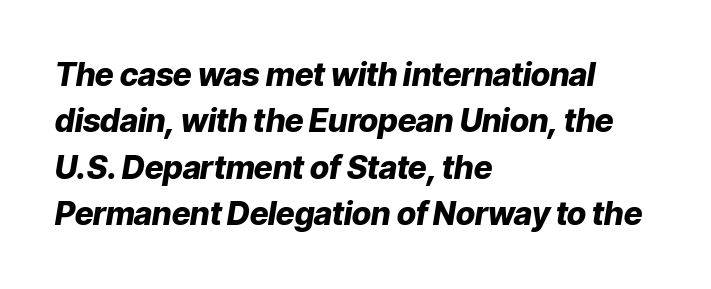
Q: Is the text bold? A: Yes.
Q: Is the text italic (slanted)? A: Yes, it leans right by about 9 degrees.
Q: Is the text underlined? A: No.
Q: How is the paragraph aligned? A: Left-aligned.
Q: Is the spacing between letters normal or unusually wide? A: Normal.
Q: Is the spacing between lines tight, normal or loose? A: Normal.
Q: Width (condensed, normal, or wide)? A: Normal.
Q: Stroke contrast? A: Low.
Q: x-height? A: Medium.
Q: Monospaced? A: No.
